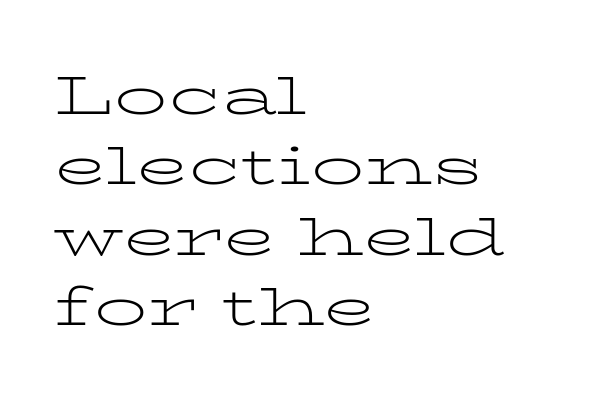
Q: Is the text bold? A: No.
Q: Is the text italic (slanted)? A: No, it is upright.
Q: Is the typeface a serif or a sans-serif typeface? A: Serif.
Q: Is the text underlined? A: No.
Q: How is the paragraph aligned? A: Left-aligned.
Q: Is the spacing between letters normal or unusually wide? A: Normal.
Q: Is the spacing between lines tight, normal or loose? A: Normal.
Q: Width (condensed, normal, or wide)? A: Wide.
Q: Stroke contrast? A: Low.
Q: x-height? A: Medium.
Q: Monospaced? A: No.
